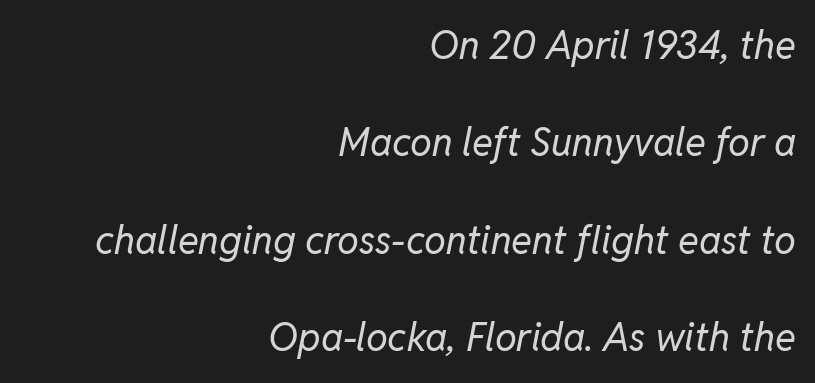
The image shows 39 px regular-weight type, italic (leaning right); set right-aligned, loose line spacing (2.5x), normal letter spacing, not underlined; low stroke contrast and a medium x-height.
